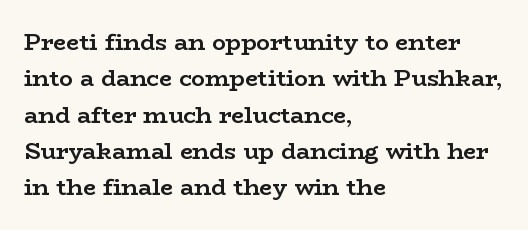
The text block is weighted toward the left margin, trailing off unevenly rightward. These lines carry a lot of weight — the face is fully bold. The letters stand upright; this is a roman face. Each row of text sits above clean, open space. This rendering leaves character spacing at its baseline value.
